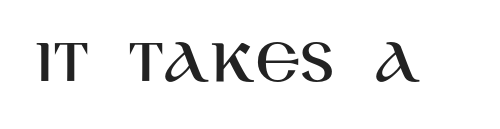
Nothing unusual about the tracking: characters are spaced as the font intends. You can tell from the bare stems that sans-serif type was used. The letters stand upright; this is a roman face. Note the varied advance widths — an 'i' is clearly narrower than an 'm'. The words here are not underlined.
